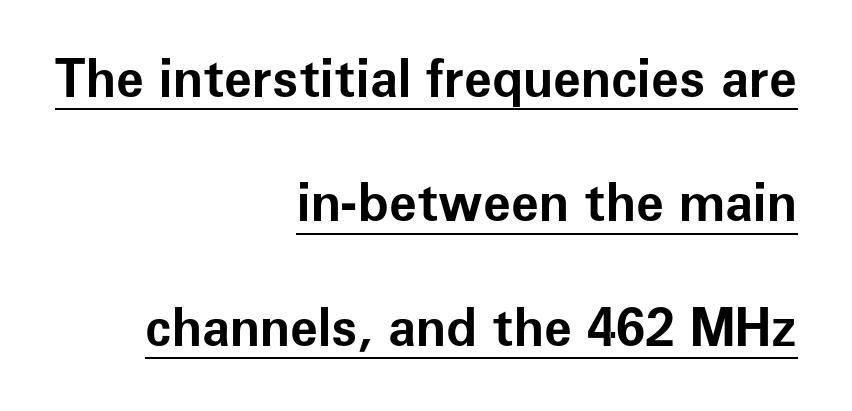
Q: Is the text bold? A: Yes.
Q: Is the text italic (slanted)? A: No, it is upright.
Q: Is the typeface a serif or a sans-serif typeface? A: Sans-serif.
Q: Is the text underlined? A: Yes.
Q: How is the paragraph aligned? A: Right-aligned.
Q: Is the spacing between letters normal or unusually wide? A: Normal.
Q: Is the spacing between lines tight, normal or loose? A: Loose.
Q: Width (condensed, normal, or wide)? A: Normal.
Q: Stroke contrast? A: Low.
Q: x-height? A: Medium.
Q: Monospaced? A: No.
